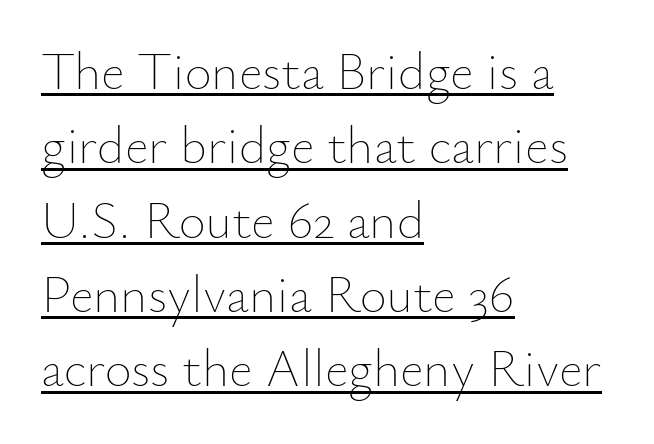
The image shows 52 px thin type, upright; set left-aligned, normal line spacing (1.43x), normal letter spacing, underlined; low stroke contrast and a small x-height.
